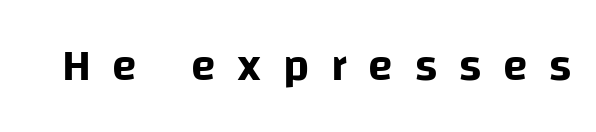
The image shows 45 px sans-serif type, upright; set unusually wide letter spacing (+0.48 em), not underlined; low stroke contrast and a large x-height.
